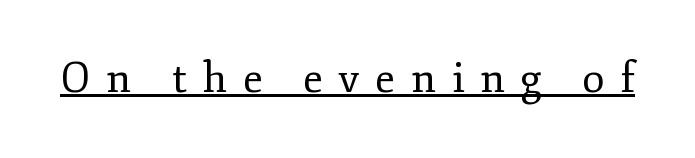
The image shows 41 px regular-weight serif type, upright; set unusually wide letter spacing (+0.38 em), underlined; low stroke contrast and a small x-height.
